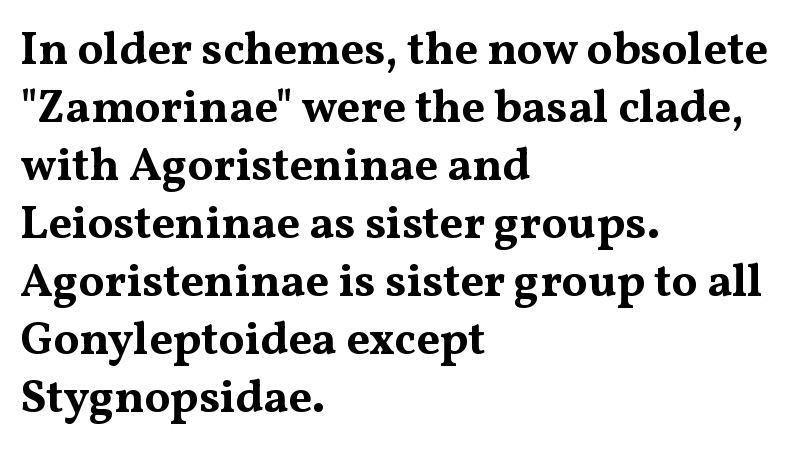
The image shows 46 px bold, wide serif type, upright; set left-aligned, normal line spacing (1.26x), normal letter spacing, not underlined; medium stroke contrast and a medium x-height.
